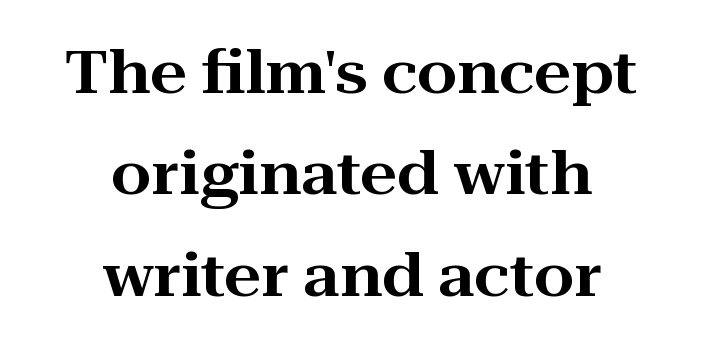
The rendering keeps characters at their native spacing. Line starts and ends both wander, symmetrically. No word sits above an underline. Looks like regular typesetting: each glyph gets only the width it needs. The text was rendered using a seriffed face with decorative stroke endings. In terms of posture, this sample is upright.
